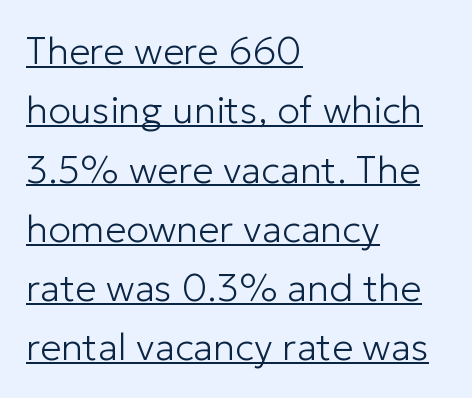
Q: Is the text bold? A: No.
Q: Is the text italic (slanted)? A: No, it is upright.
Q: Is the typeface a serif or a sans-serif typeface? A: Sans-serif.
Q: Is the text underlined? A: Yes.
Q: How is the paragraph aligned? A: Left-aligned.
Q: Is the spacing between letters normal or unusually wide? A: Normal.
Q: Is the spacing between lines tight, normal or loose? A: Normal.
Q: Width (condensed, normal, or wide)? A: Normal.
Q: Stroke contrast? A: Low.
Q: x-height? A: Medium.
Q: Monospaced? A: No.
